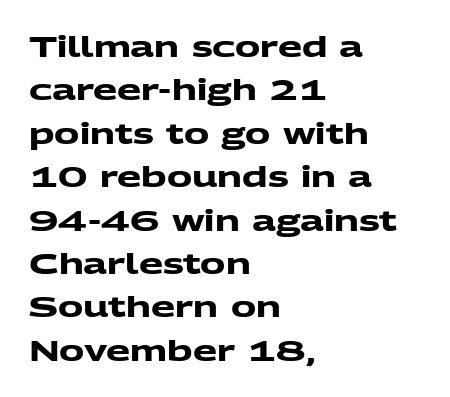
Q: Is the text bold? A: Yes.
Q: Is the typeface a serif or a sans-serif typeface? A: Sans-serif.
Q: Is the text underlined? A: No.
Q: How is the paragraph aligned? A: Left-aligned.
Q: Is the spacing between letters normal or unusually wide? A: Normal.
Q: Is the spacing between lines tight, normal or loose? A: Normal.
Q: Width (condensed, normal, or wide)? A: Wide.
Q: Stroke contrast? A: Medium.
Q: x-height? A: Medium.
Q: Monospaced? A: No.
